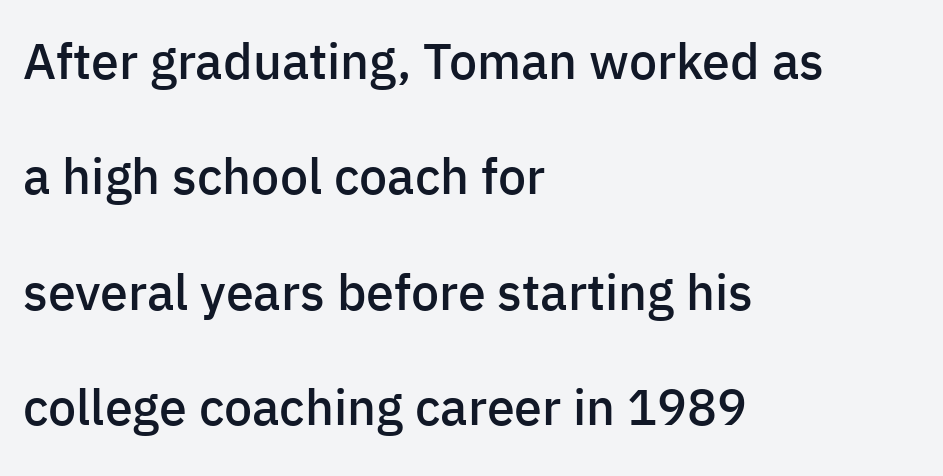
The image shows 50 px semibold sans-serif type, upright; set left-aligned, loose line spacing (2.31x), normal letter spacing, not underlined; low stroke contrast and a medium x-height.
